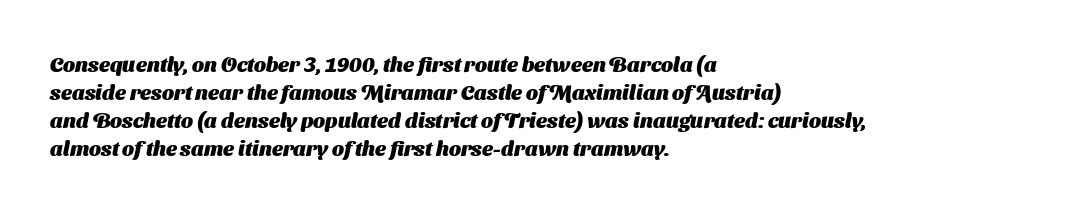
{"bold": "yes", "underline": "no", "align": "left", "line_spacing": "normal", "line_spacing_ratio": 1.34, "letter_spacing": "normal", "letter_spacing_em": 0.0, "glyph_px": 21}
